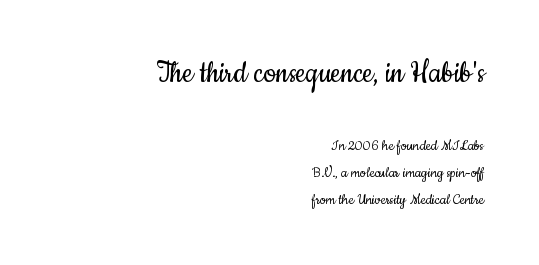
This sample uses plain, unmodified letter spacing. The letters carry no serifs — their stems end cleanly without finishing strokes. These two chunks differ in scale, with the top chunk taking the larger measure. Every row of glyphs terminates at an identical x-position on the right. Vertical spacing — default. Heaviness? Minimal to ordinary, like unemphasized prose.
